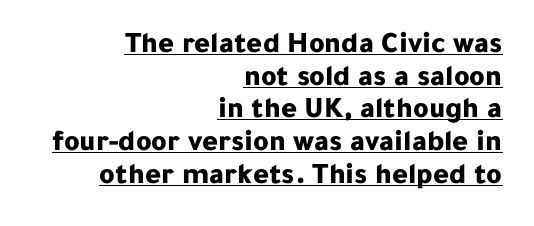
Q: Is the text bold? A: Yes.
Q: Is the text italic (slanted)? A: No, it is upright.
Q: Is the typeface a serif or a sans-serif typeface? A: Sans-serif.
Q: Is the text underlined? A: Yes.
Q: How is the paragraph aligned? A: Right-aligned.
Q: Is the spacing between letters normal or unusually wide? A: Normal.
Q: Is the spacing between lines tight, normal or loose? A: Tight.
Q: Width (condensed, normal, or wide)? A: Normal.
Q: Stroke contrast? A: Low.
Q: x-height? A: Medium.
Q: Monospaced? A: No.
